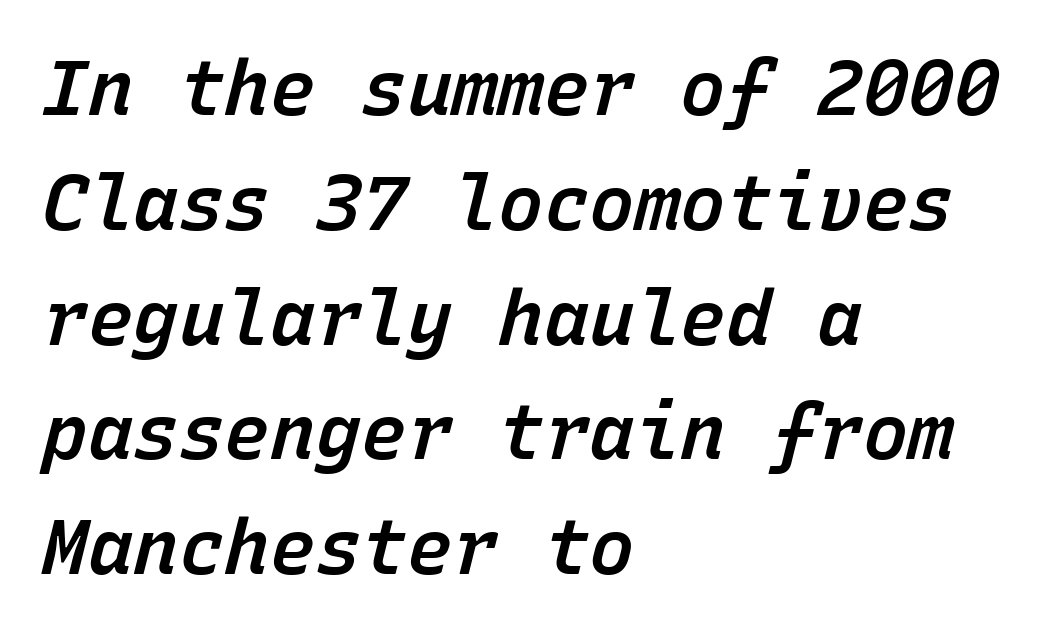
Q: Is the text bold? A: Semi-bold.
Q: Is the text italic (slanted)? A: Yes, it leans right by about 15 degrees.
Q: Is the text underlined? A: No.
Q: How is the paragraph aligned? A: Left-aligned.
Q: Is the spacing between letters normal or unusually wide? A: Normal.
Q: Is the spacing between lines tight, normal or loose? A: Normal.
Q: Width (condensed, normal, or wide)? A: Normal.
Q: Stroke contrast? A: Low.
Q: x-height? A: Medium.
Q: Monospaced? A: Yes.
